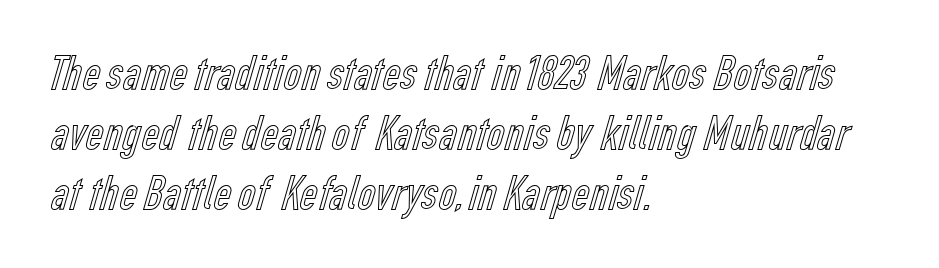
Q: Is the text italic (slanted)? A: Yes.
Q: Is the text underlined? A: No.
Q: How is the paragraph aligned? A: Left-aligned.
Q: Is the spacing between letters normal or unusually wide? A: Normal.
Q: Width (condensed, normal, or wide)? A: Condensed.
Q: x-height? A: Medium.
Q: Monospaced? A: No.
